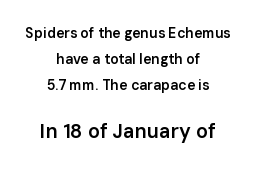
The image shows 20 px text type, upright; set centered, line spacing 1.86x, normal letter spacing, not underlined; the second (bottom) block is 1.43x larger.
